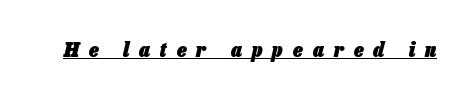
The glyphs are accompanied by a horizontal stroke just below them. Heft: maximum for text — a bold. The specimen reads as italic at a glance. The passage shown has open, widely tracked lettering throughout.
